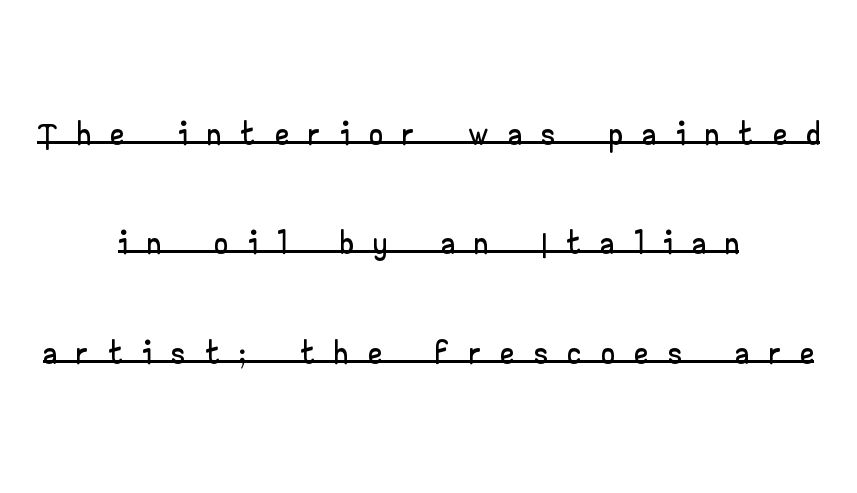
The image shows 50 px wide sans-serif type, upright; set centered, loose line spacing (2.19x), unusually wide letter spacing (+0.43 em), underlined; low stroke contrast and a small x-height.
